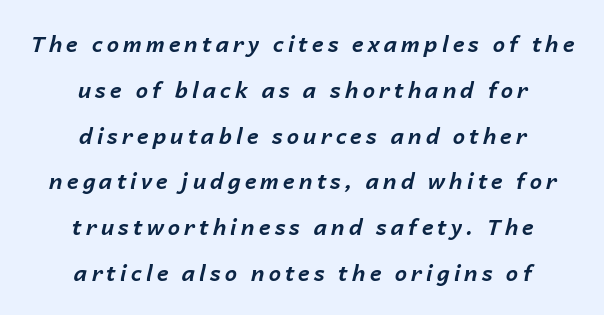
Q: Is the text bold? A: Yes.
Q: Is the text italic (slanted)? A: Yes, it leans right by about 14 degrees.
Q: Is the text underlined? A: No.
Q: How is the paragraph aligned? A: Centered.
Q: Is the spacing between lines tight, normal or loose? A: Loose.
